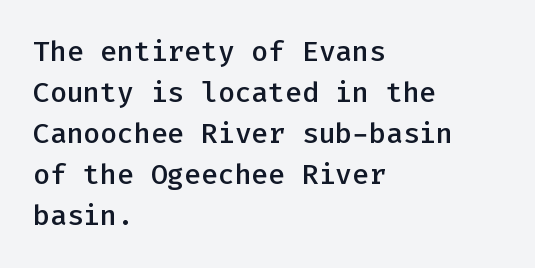
{"serif": "no", "italic": "no", "bold": "semi", "weight": "semibold", "width": "normal", "stroke_contrast": "low", "x_height": "medium", "monospaced": "yes", "underline": "no", "align": "left", "line_spacing": "normal", "line_spacing_ratio": 1.46, "letter_spacing": "normal", "letter_spacing_em": 0.0, "glyph_px": 28}
